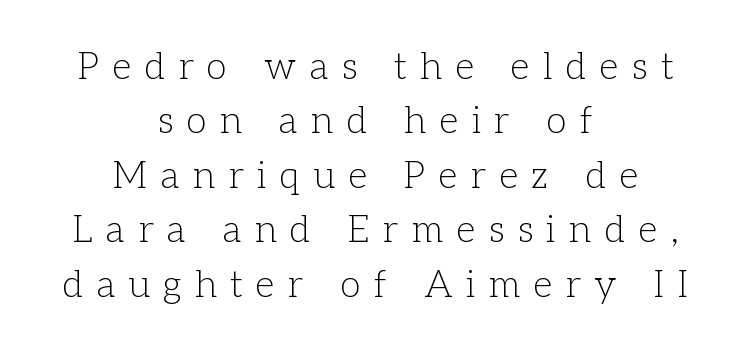
Each new line begins a customary step beneath the previous one. Descenders hang freely into open space. The weight would be labelled regular, book, light, or lighter still. The type family on display is of the serif kind.
